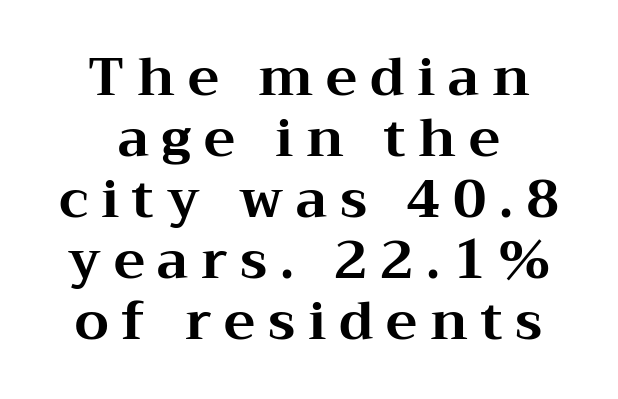
{"serif": "yes", "italic": "no", "bold": "yes", "weight": "bold", "width": "wide", "stroke_contrast": "medium", "x_height": "medium", "monospaced": "no", "underline": "no", "align": "center", "line_spacing": "tight", "line_spacing_ratio": 1.15, "letter_spacing": "wide", "letter_spacing_em": 0.24, "glyph_px": 53}
